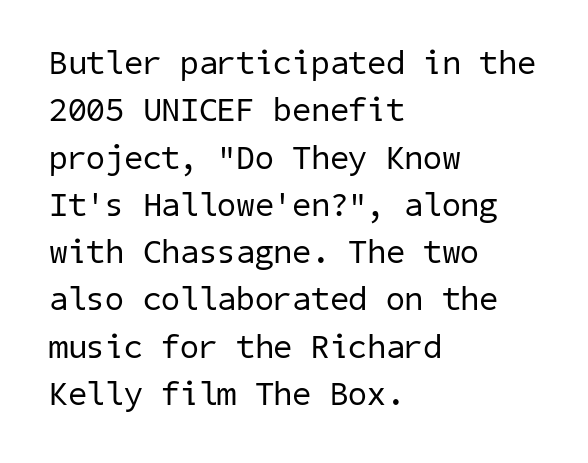
Stem width sits at or under what a default text font uses. The space directly below the letters is spotless. The rows are spaced the way most documents space them. Typeset ragged right — the left edge is the straight one. Inter-character spacing is left at the font's built-in metrics. Nope, no serifs anywhere on these letters.
